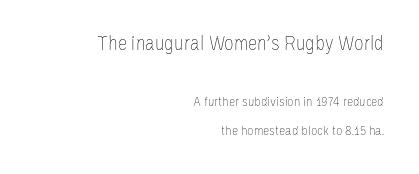
The image shows 21 px text type, upright; set right-aligned, loose line spacing (2.1x), normal letter spacing, not underlined; the first (top) block is 1.5x larger.
